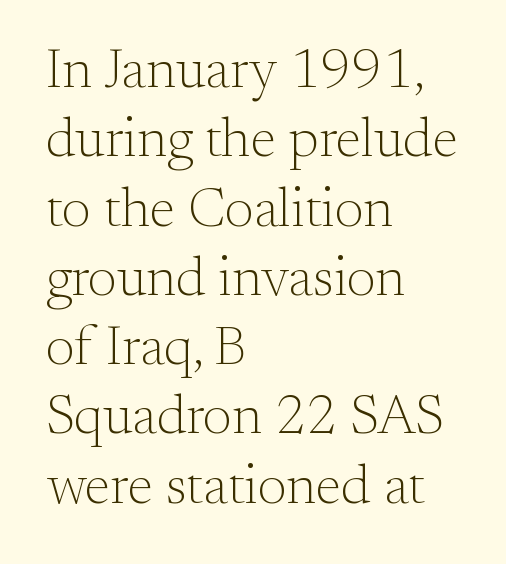
The specimen omits any rule beneath the text block's lines. I'd call this a serif setting — the letters wear small feet. Interline gaps are of average width in this sample. Do the characters align in a grid? No, the font is proportional.
